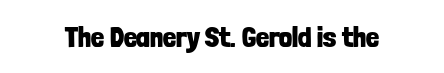
The image shows 29 px bold, condensed sans-serif type, upright; set normal letter spacing, not underlined; low stroke contrast and a medium x-height.
